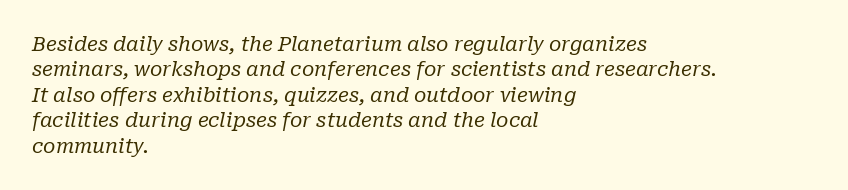
The image shows 20 px text type, italic (leaning right); set left-aligned, normal line spacing (1.27x), normal letter spacing, not underlined.
